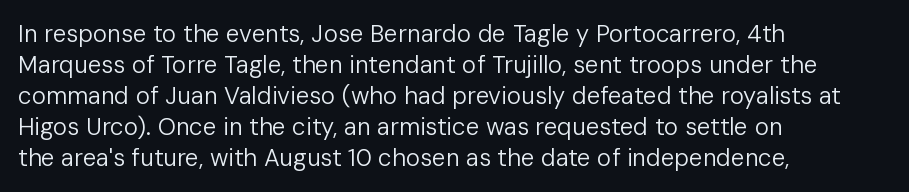
The image shows 24 px text type, upright; set left-aligned, normal line spacing (1.29x), normal letter spacing, not underlined.
